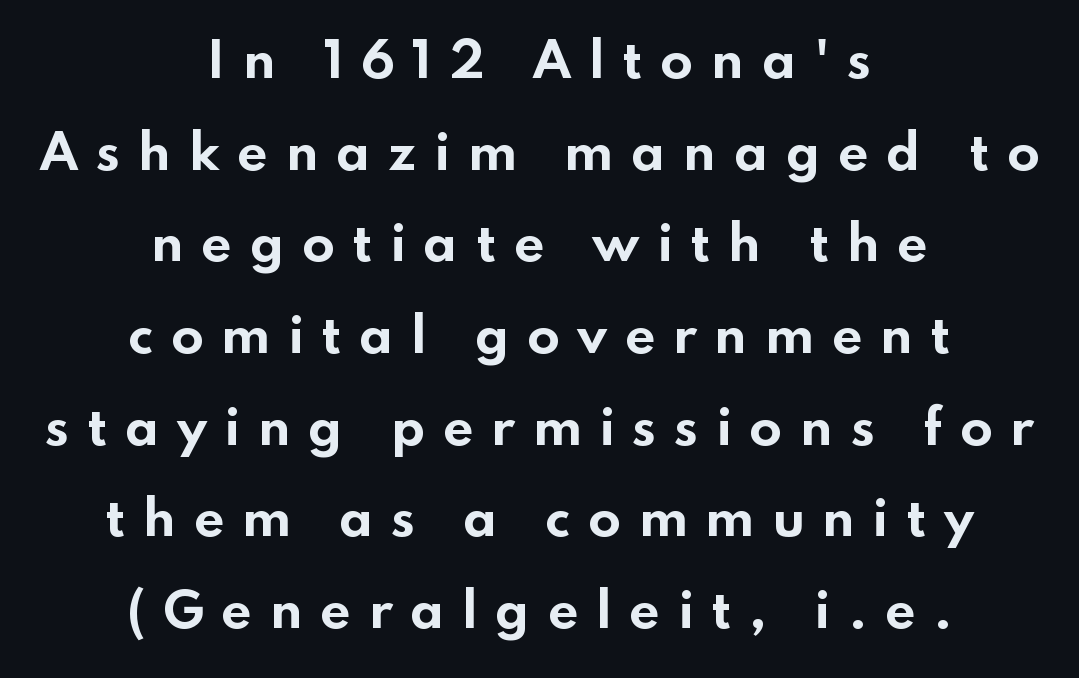
Q: Is the text bold? A: Yes.
Q: Is the text italic (slanted)? A: No, it is upright.
Q: Is the typeface a serif or a sans-serif typeface? A: Sans-serif.
Q: Is the text underlined? A: No.
Q: How is the paragraph aligned? A: Centered.
Q: Is the spacing between letters normal or unusually wide? A: Unusually wide.
Q: Is the spacing between lines tight, normal or loose? A: Loose.
Q: Width (condensed, normal, or wide)? A: Wide.
Q: Stroke contrast? A: Low.
Q: x-height? A: Small.
Q: Monospaced? A: No.
